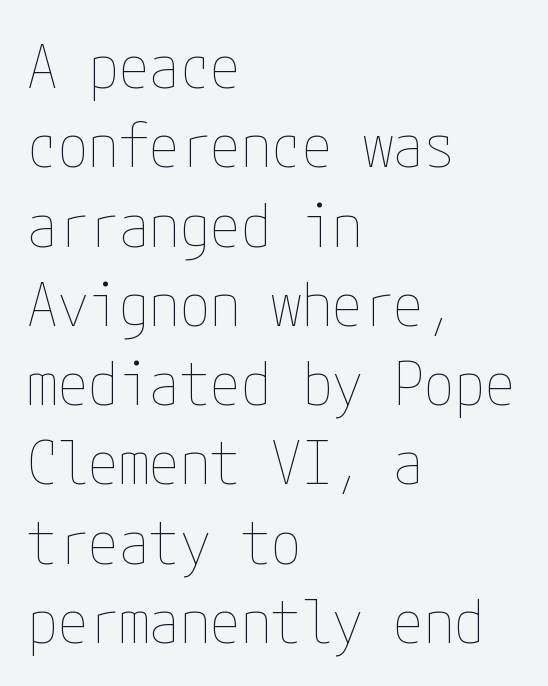
{"italic": "no", "bold": "no", "weight": "thin", "width": "condensed", "stroke_contrast": "low", "x_height": "medium", "underline": "no", "align": "left", "line_spacing": "normal", "line_spacing_ratio": 1.3, "letter_spacing": "normal", "letter_spacing_em": 0.0, "glyph_px": 61}
